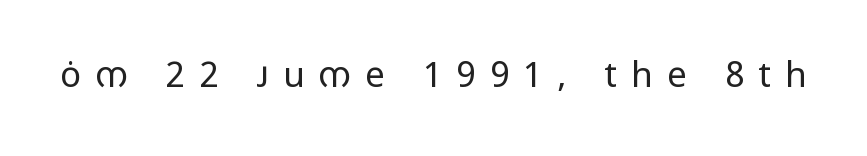
The image shows 35 px regular-weight, wide sans-serif type, upright; set unusually wide letter spacing (+0.41 em), not underlined; low stroke contrast and a medium x-height.
